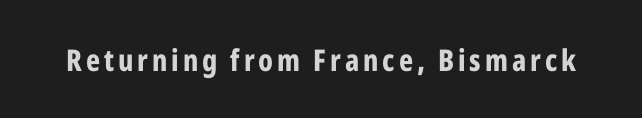
{"serif": "no", "italic": "no", "bold": "yes", "weight": "bold", "width": "condensed", "stroke_contrast": "low", "x_height": "medium", "monospaced": "no", "underline": "no", "glyph_px": 30}
